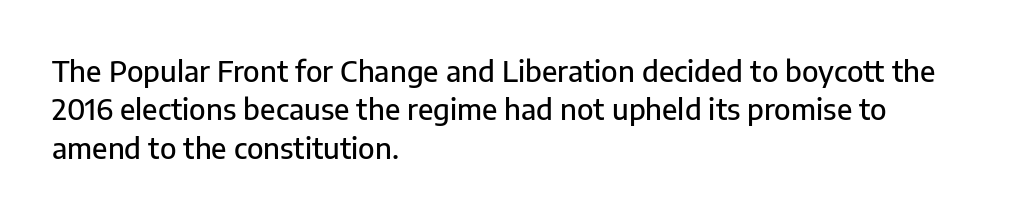
{"serif": "no", "italic": "no", "width": "normal", "stroke_contrast": "low", "x_height": "medium", "monospaced": "no", "underline": "no", "align": "left", "line_spacing": "normal", "line_spacing_ratio": 1.32, "letter_spacing": "normal", "letter_spacing_em": 0.0, "glyph_px": 29}
